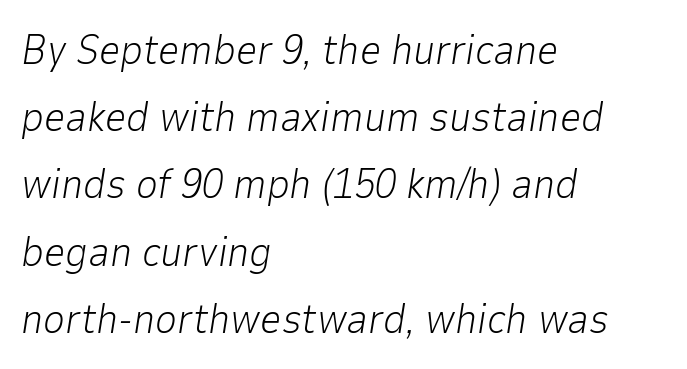
Any mark beneath the type? The region is blank. No extra tracking has been applied to these lines. The rows are spaced the way most documents space them. The strokes are not fattened; the text isn't bold. Think of a printed novel: that variable character pitch is what you see here. Left-aligned paragraph, ragged on the right.
